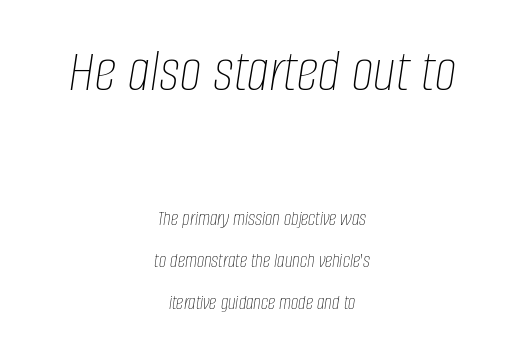
One-word summary of the alignment: center. Every character sits at an angle, as italics do. This sample has the flowing, uneven cadence of proportional lettering. These lines keep a tight, regular rhythm from letter to letter. Larger block? The one above; the one below is distinctly smaller.
